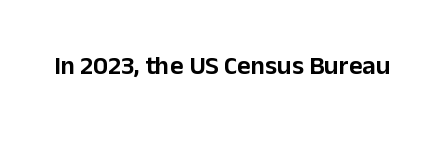
Is there any slant? The stems are plumb. Descenders are the only things crossing below the line. The line texture is even and compact thanks to regular tracking.
